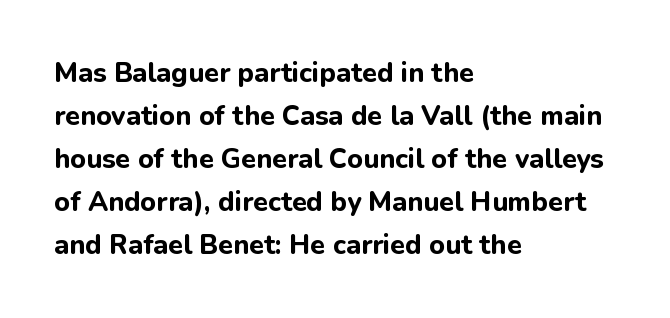
{"italic": "no", "bold": "yes", "underline": "no", "align": "left", "line_spacing": "normal", "line_spacing_ratio": 1.59, "letter_spacing": "normal", "letter_spacing_em": 0.0, "glyph_px": 27}
